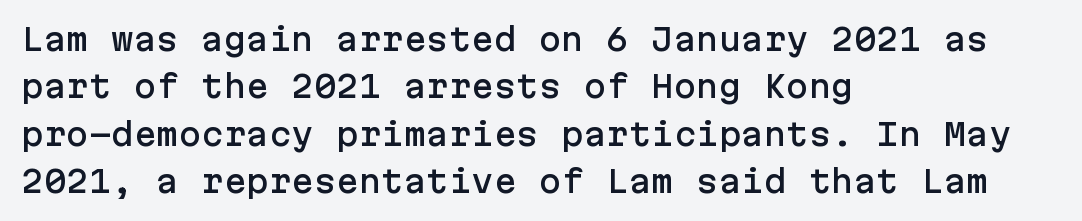
Q: Is the text italic (slanted)? A: No, it is upright.
Q: Is the typeface a serif or a sans-serif typeface? A: Sans-serif.
Q: Is the text underlined? A: No.
Q: How is the paragraph aligned? A: Left-aligned.
Q: Is the spacing between letters normal or unusually wide? A: Normal.
Q: Is the spacing between lines tight, normal or loose? A: Normal.
Q: Width (condensed, normal, or wide)? A: Normal.
Q: Stroke contrast? A: Low.
Q: x-height? A: Medium.
